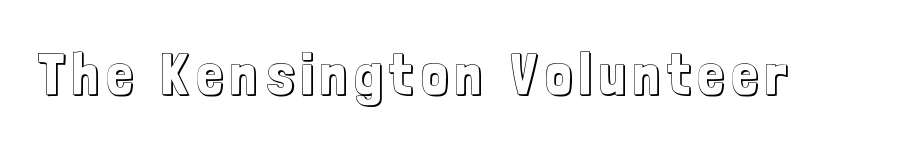
No italicization has been applied; the sample stays upright. No word sits above an underline. Think of a printed novel: that variable character pitch is what you see here.
